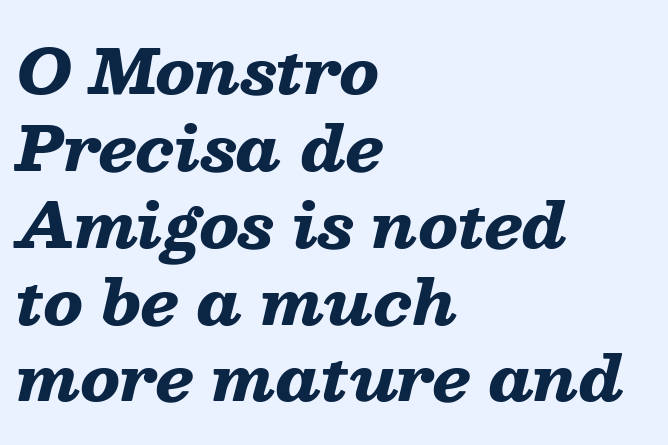
{"italic": "yes", "lean": "right", "slant_degrees": 13, "bold": "yes", "weight": "heavy", "width": "wide", "stroke_contrast": "low", "x_height": "medium", "monospaced": "no", "underline": "no", "align": "left", "line_spacing": "normal", "line_spacing_ratio": 1.26, "letter_spacing": "normal", "letter_spacing_em": 0.0, "glyph_px": 61}
